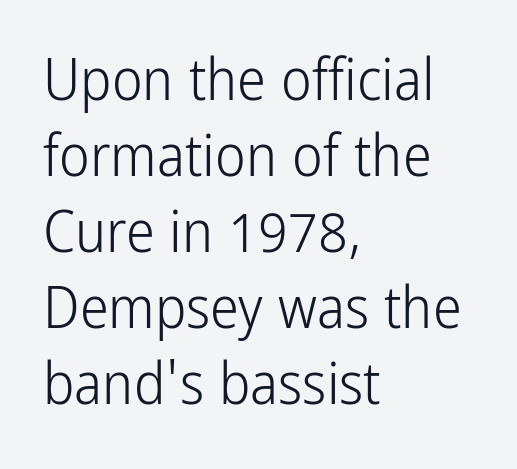
A roman cut, with each character standing at attention. These lines are composed in type without serifs. Notice how the passage keeps a crisp vertical edge on the left only. Caption: face not bold, strokes unweighted.
